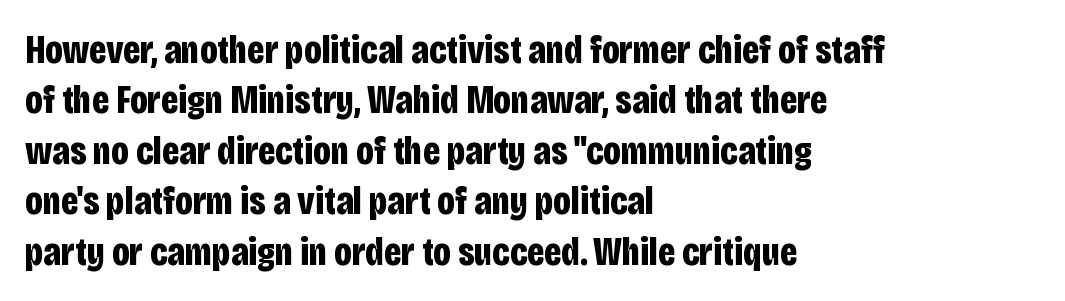
The paragraph has a hard left edge and a soft right edge. These lines keep a tight, regular rhythm from letter to letter. The letters advance in unequal steps, a hallmark of proportional type. Tall strokes in this sample are plumb rather than angled. The designer went with a sans here, leaving each stem footless. A typesetter would call this leading conventional body-copy spacing.
